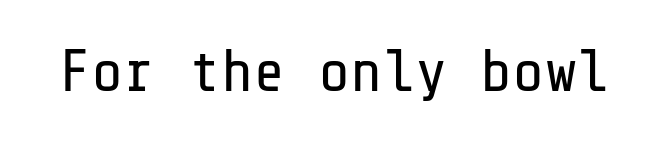
Q: Is the text bold? A: No.
Q: Is the text italic (slanted)? A: No, it is upright.
Q: Is the typeface a serif or a sans-serif typeface? A: Sans-serif.
Q: Is the text underlined? A: No.
Q: Is the spacing between letters normal or unusually wide? A: Normal.
Q: Width (condensed, normal, or wide)? A: Normal.
Q: Stroke contrast? A: Low.
Q: x-height? A: Medium.
